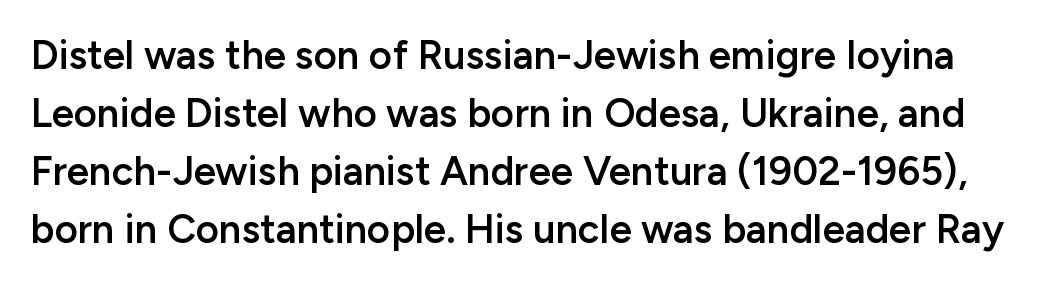
The image shows 40 px semibold sans-serif type, upright; set normal line spacing (1.45x), normal letter spacing, not underlined; low stroke contrast and a medium x-height.
